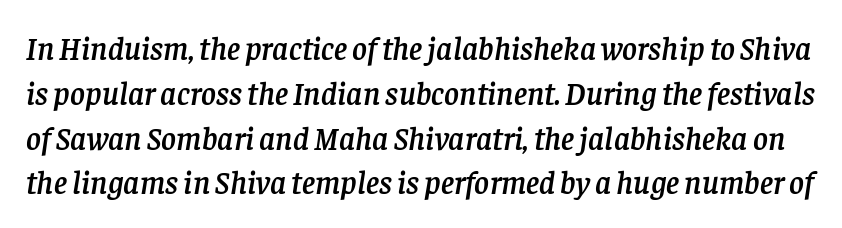
Q: Is the text italic (slanted)? A: Yes, it leans right by about 8 degrees.
Q: Is the typeface a serif or a sans-serif typeface? A: Serif.
Q: Is the text underlined? A: No.
Q: Is the spacing between letters normal or unusually wide? A: Normal.
Q: Is the spacing between lines tight, normal or loose? A: Normal.
Q: Width (condensed, normal, or wide)? A: Normal.
Q: Stroke contrast? A: Low.
Q: x-height? A: Large.
Q: Monospaced? A: No.
